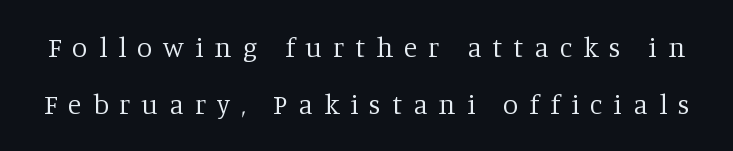
{"serif": "yes", "italic": "no", "bold": "no", "weight": "regular", "width": "normal", "stroke_contrast": "low", "x_height": "large", "monospaced": "no", "underline": "no", "line_spacing": "loose", "line_spacing_ratio": 2.05, "letter_spacing": "wide", "letter_spacing_em": 0.39, "glyph_px": 28}
